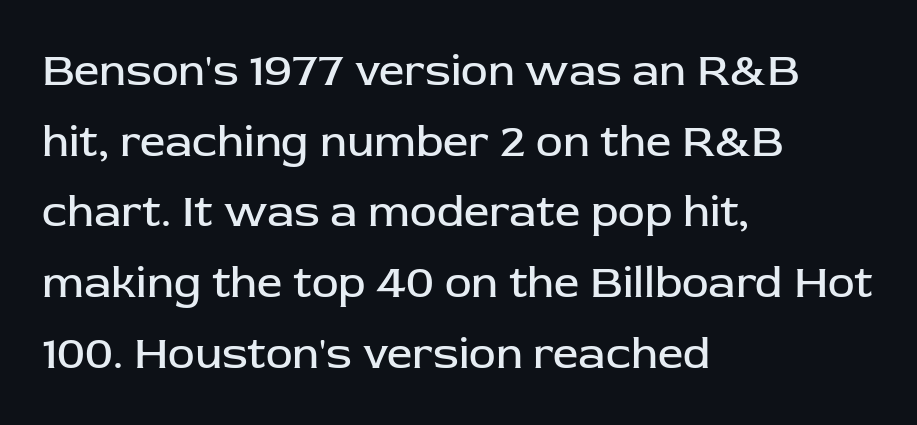
Normally led — the rows are evenly, conventionally spaced. No chunkiness to these letters — they're not bold. Quick note: not italic, upright. Plain, unruled lines of type.
